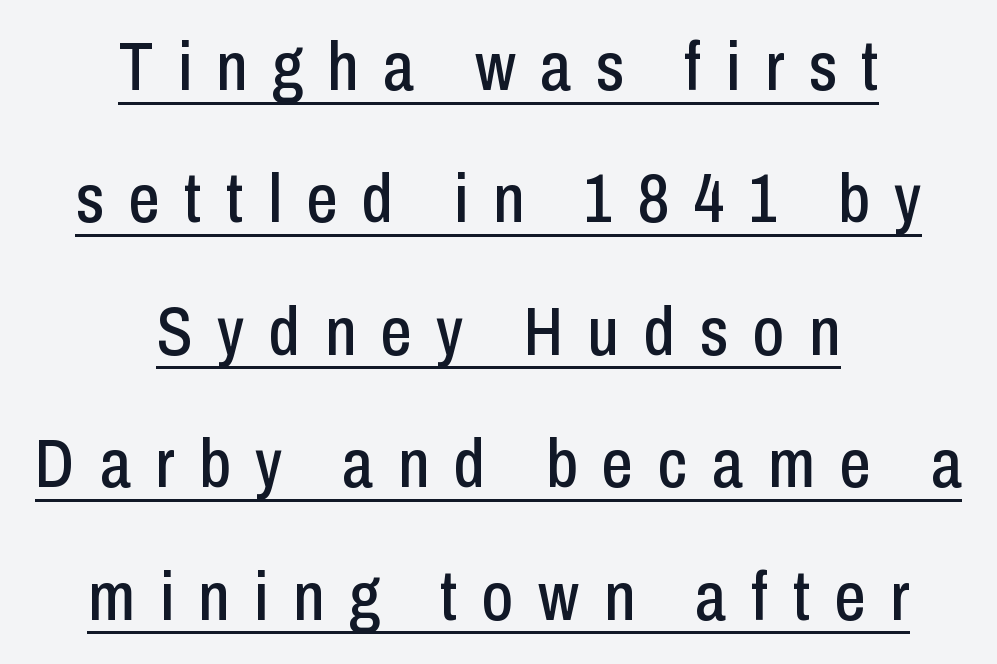
Q: Is the text italic (slanted)? A: No, it is upright.
Q: Is the typeface a serif or a sans-serif typeface? A: Sans-serif.
Q: Is the text underlined? A: Yes.
Q: How is the paragraph aligned? A: Centered.
Q: Is the spacing between letters normal or unusually wide? A: Unusually wide.
Q: Is the spacing between lines tight, normal or loose? A: Loose.
Q: Width (condensed, normal, or wide)? A: Condensed.
Q: Stroke contrast? A: Low.
Q: x-height? A: Medium.
Q: Monospaced? A: No.
